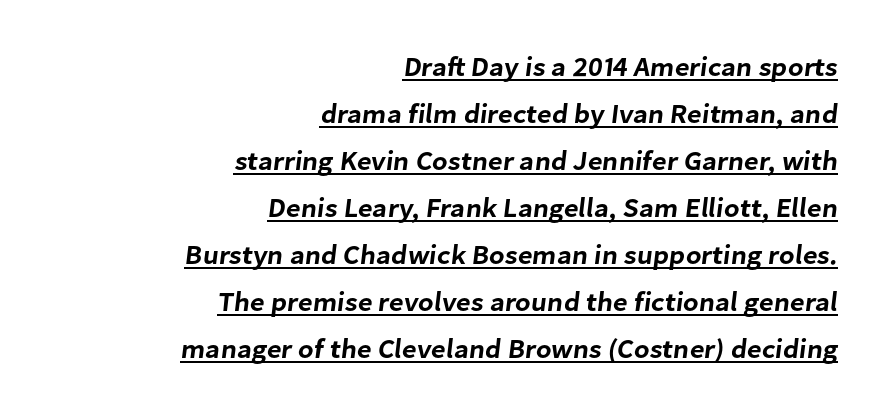
The image shows 27 px text type; set right-aligned, line spacing 1.74x, normal letter spacing, underlined.
